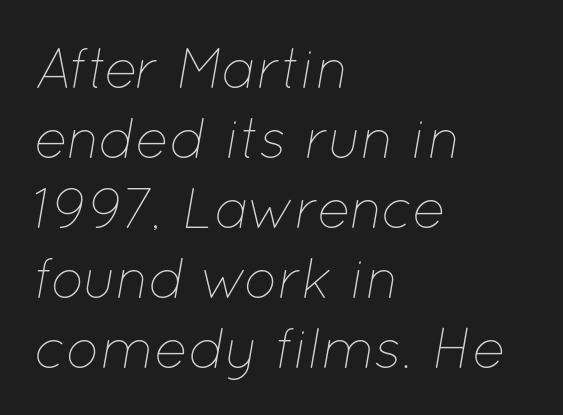
The image shows 56 px thin type, italic (leaning right); set left-aligned, normal line spacing (1.25x), normal letter spacing, not underlined; low stroke contrast and a medium x-height.
